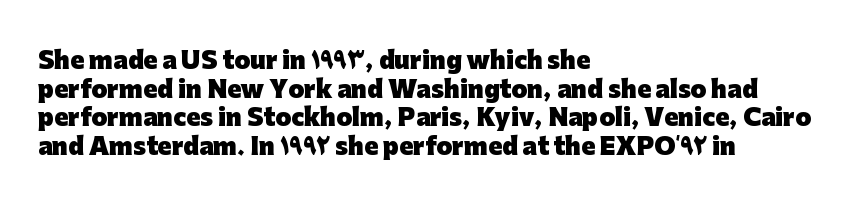
Q: Is the text bold? A: Yes.
Q: Is the text italic (slanted)? A: No, it is upright.
Q: Is the text underlined? A: No.
Q: How is the paragraph aligned? A: Left-aligned.
Q: Is the spacing between letters normal or unusually wide? A: Normal.
